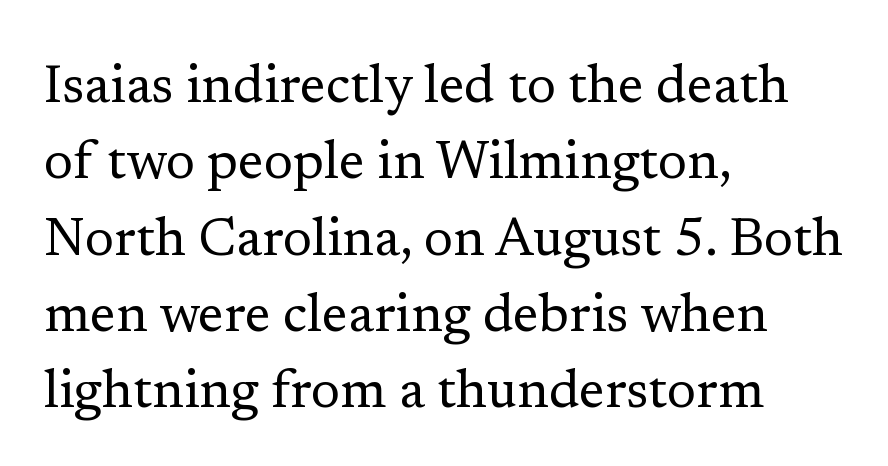
The image shows 53 px regular-weight serif type, upright; set left-aligned, normal line spacing (1.44x), normal letter spacing, not underlined; low stroke contrast and a medium x-height.
